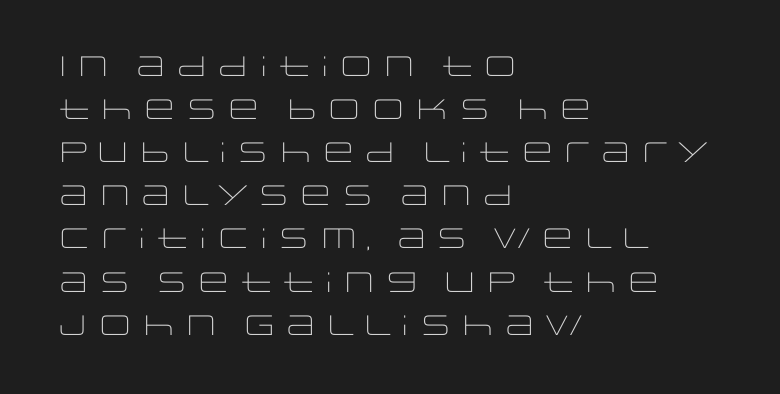
Note: no serifs on the glyphs. Proportional: the letters do not fall into vertical columns. The paragraph has a hard left edge and a soft right edge. Posture: upright roman. The passage shown stacks its lines at a standard gap.
